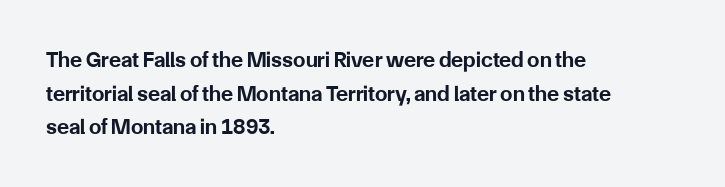
{"italic": "no", "bold": "yes", "underline": "no", "align": "left", "line_spacing": "normal", "line_spacing_ratio": 1.53, "letter_spacing": "normal", "letter_spacing_em": 0.0, "glyph_px": 22}
